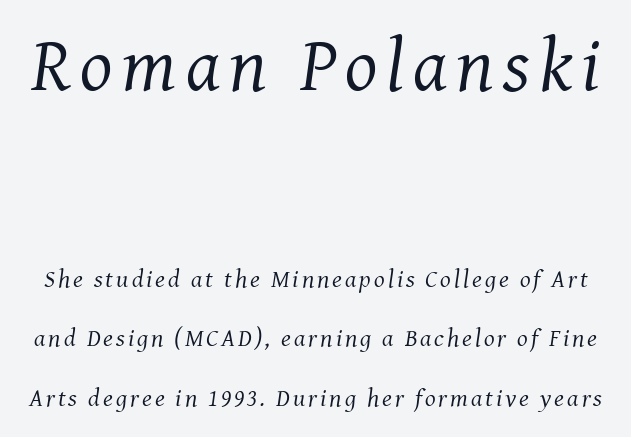
{"serif": "yes", "italic": "yes", "lean": "right", "slant_degrees": 8, "bold": "no", "weight": "regular", "width": "normal", "stroke_contrast": "medium", "x_height": "medium", "monospaced": "no", "underline": "no", "line_spacing": "loose", "line_spacing_ratio": 2.38, "larger_block": "first", "size_ratio": 3.04, "glyph_px": 76}
